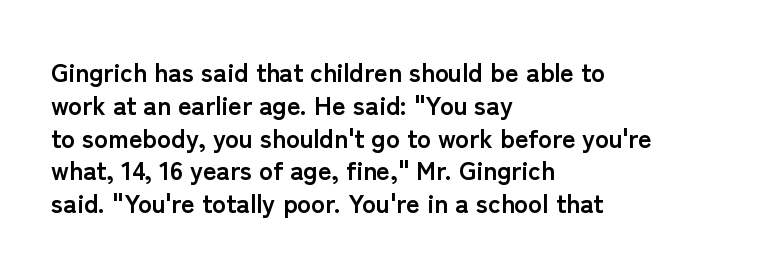
Q: Is the text bold? A: Yes.
Q: Is the text italic (slanted)? A: No, it is upright.
Q: Is the text underlined? A: No.
Q: How is the paragraph aligned? A: Left-aligned.
Q: Is the spacing between letters normal or unusually wide? A: Normal.
Q: Is the spacing between lines tight, normal or loose? A: Normal.
